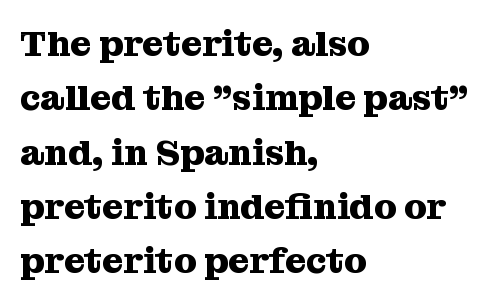
{"serif": "yes", "italic": "no", "bold": "yes", "weight": "heavy", "width": "normal", "stroke_contrast": "medium", "x_height": "medium", "monospaced": "no", "underline": "no", "align": "left", "line_spacing": "normal", "line_spacing_ratio": 1.51, "letter_spacing": "normal", "letter_spacing_em": 0.0, "glyph_px": 36}
